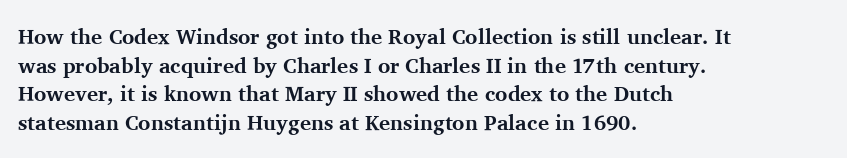
The image shows 21 px bold type, upright; set left-aligned, normal line spacing (1.36x), normal letter spacing, not underlined.
